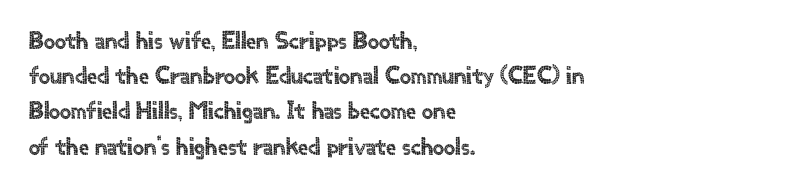
Q: Is the text italic (slanted)? A: No, it is upright.
Q: Is the text underlined? A: No.
Q: How is the paragraph aligned? A: Left-aligned.
Q: Is the spacing between letters normal or unusually wide? A: Normal.
Q: Is the spacing between lines tight, normal or loose? A: Normal.
